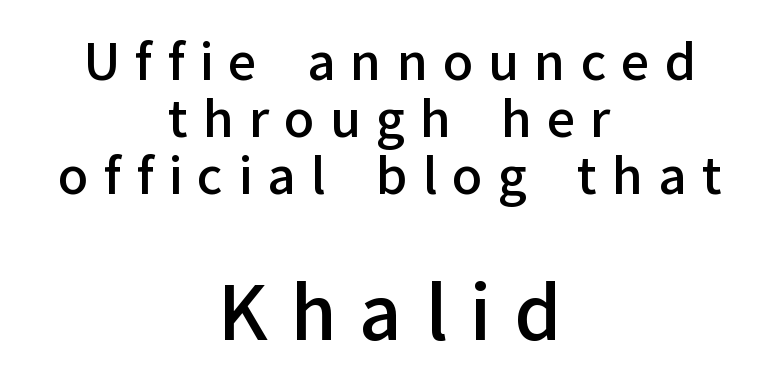
Q: Is the text bold? A: Semi-bold.
Q: Is the text italic (slanted)? A: No, it is upright.
Q: Is the typeface a serif or a sans-serif typeface? A: Sans-serif.
Q: Is the text underlined? A: No.
Q: How is the paragraph aligned? A: Centered.
Q: Is the spacing between letters normal or unusually wide? A: Unusually wide.
Q: Is the spacing between lines tight, normal or loose? A: Tight.
Q: Which block of text is set in a larger size, the first (top) or the second (bottom)? A: The second (bottom) one.
Q: Width (condensed, normal, or wide)? A: Normal.
Q: Stroke contrast? A: Low.
Q: x-height? A: Medium.
Q: Monospaced? A: No.
